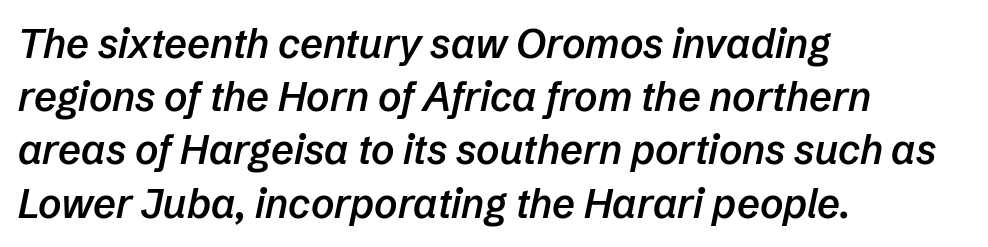
The image shows 40 px semibold type, italic (leaning right); set left-aligned, normal line spacing (1.33x), normal letter spacing, not underlined; low stroke contrast and a medium x-height.
